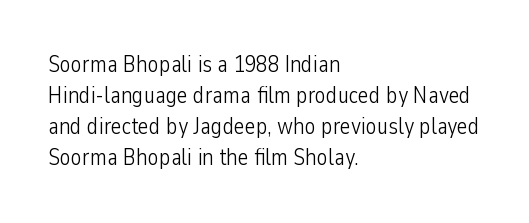
Posture: upright roman. The ragged edge is on the right, which tells us the setting is flush left. Reading down the column, the eye jumps a familiar distance to each next line. The specimen omits any rule beneath the text block's lines. The face looks like a standard text weight, possibly lighter.
